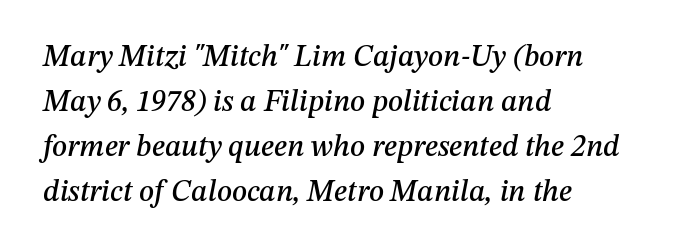
The image shows 30 px text type, italic (leaning right); set left-aligned, normal line spacing (1.5x), normal letter spacing, not underlined; medium stroke contrast and a medium x-height.
